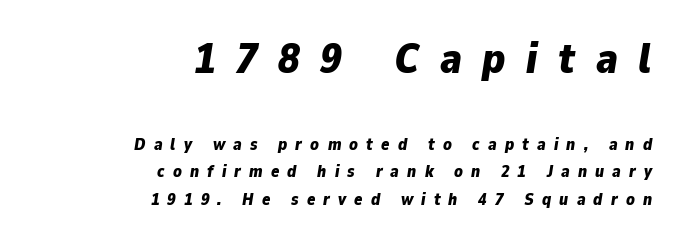
Q: Is the text bold? A: Yes.
Q: Is the text italic (slanted)? A: Yes, it leans right by about 9 degrees.
Q: Is the text underlined? A: No.
Q: How is the paragraph aligned? A: Right-aligned.
Q: Is the spacing between letters normal or unusually wide? A: Unusually wide.
Q: Is the spacing between lines tight, normal or loose? A: Normal.
Q: Which block of text is set in a larger size, the first (top) or the second (bottom)? A: The first (top) one.
Q: Width (condensed, normal, or wide)? A: Normal.
Q: Stroke contrast? A: Low.
Q: x-height? A: Medium.
Q: Monospaced? A: No.
